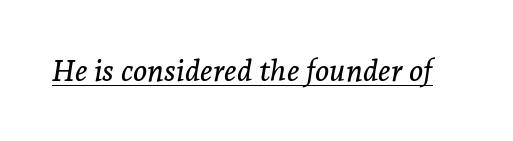
{"serif": "yes", "italic": "yes", "lean": "right", "slant_degrees": 7, "width": "normal", "stroke_contrast": "low", "x_height": "medium", "monospaced": "no", "underline": "yes", "letter_spacing": "normal", "letter_spacing_em": 0.0, "glyph_px": 30}
